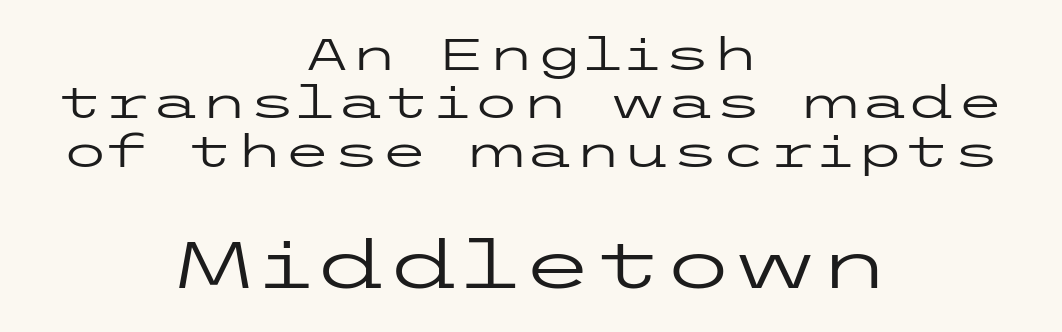
{"serif": "no", "italic": "no", "bold": "no", "weight": "regular", "width": "wide", "stroke_contrast": "low", "x_height": "medium", "underline": "no", "align": "center", "line_spacing": "tight", "line_spacing_ratio": 1.1, "letter_spacing": "normal", "letter_spacing_em": 0.0, "larger_block": "second", "size_ratio": 1.5, "glyph_px": 66}
